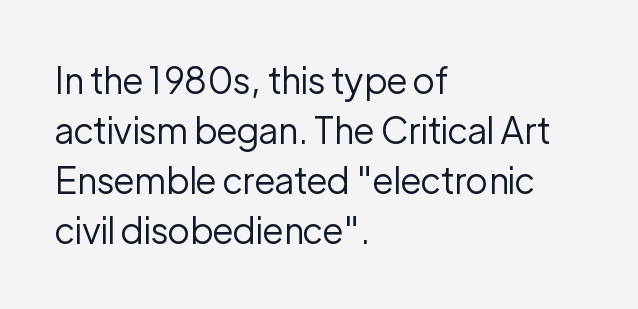
{"serif": "no", "italic": "no", "bold": "no", "weight": "regular", "width": "normal", "stroke_contrast": "low", "x_height": "medium", "monospaced": "no", "underline": "no", "align": "left", "line_spacing": "normal", "line_spacing_ratio": 1.39, "letter_spacing": "normal", "letter_spacing_em": 0.0, "glyph_px": 36}
